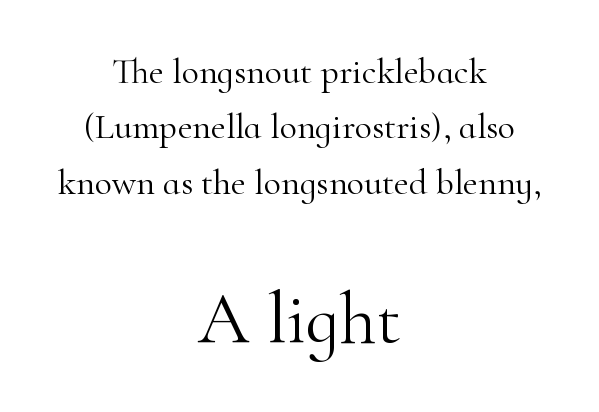
Is the type heavy? It reads as light-to-regular instead. The setting favours the middle, as headings and verse often do. The face used here is proportionally spaced, like ordinary book or web type. Each row of text sits above clean, open space.
